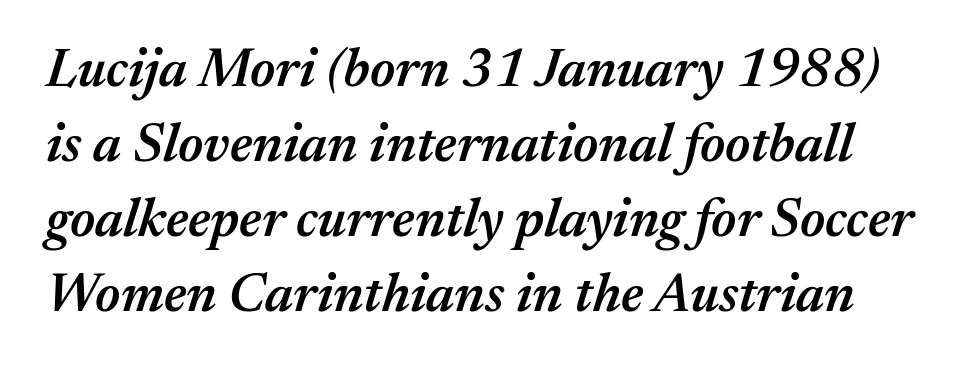
Think of a printed novel: that variable character pitch is what you see here. Yep, that's italic — everything's leaning. Horizontal bands of white between lines are of average thickness. A semibold gives these letters moderate extra thickness, short of bold. What stands out about the letter spacing? Nothing — it is the standard amount.
